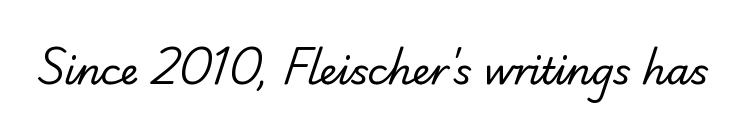
Think standard paragraph weight, or any step lighter than that. Compared with typical body copy, the letter spacing here is the same. These lines are rendered in a variable-pitch font. Examine the stroke ends and you'll spot serifs.
